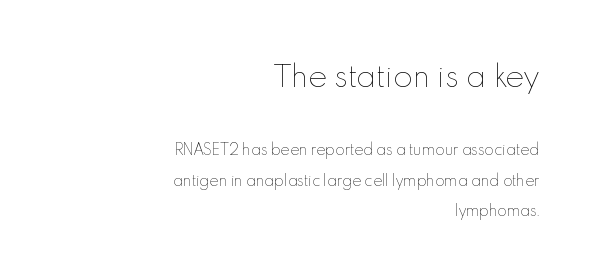
{"italic": "no", "bold": "no", "weight": "thin", "width": "normal", "x_height": "small", "monospaced": "no", "underline": "no", "align": "right", "line_spacing": "loose", "line_spacing_ratio": 2.18, "letter_spacing": "normal", "letter_spacing_em": 0.0, "larger_block": "first", "size_ratio": 2.07, "glyph_px": 29}
